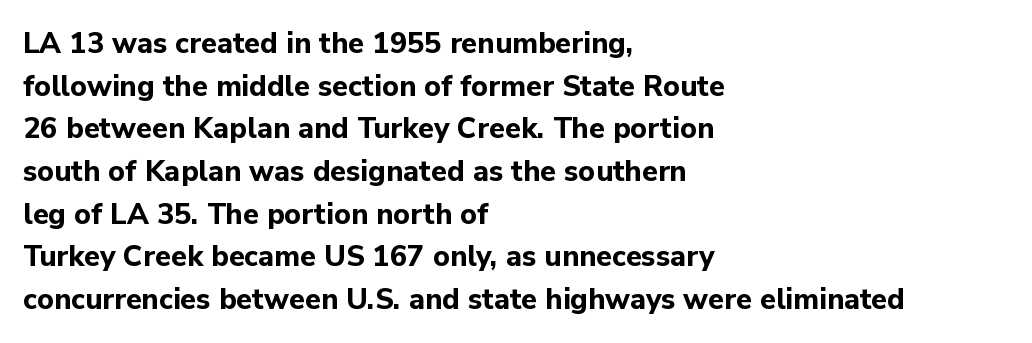
Spacing verdict: proportional, widths tailored to each character. Check where the strokes stop: nothing finishes them off — pure sans. Which margin do the lines hug? The left one — the right edge is uneven. The face used here has the dense, thick strokes of a bold.
